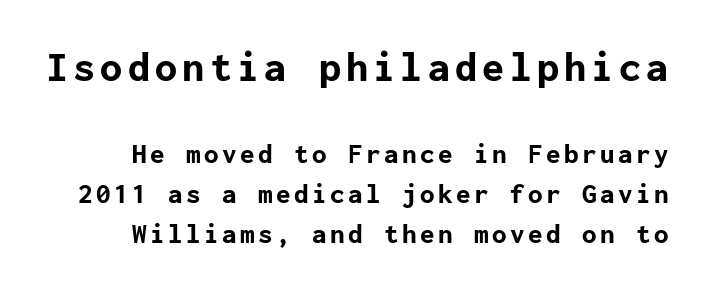
A typesetter would call this leading conventional body-copy spacing. Pretty heavy lettering here — definitely bold. The upper block of text is set noticeably larger than the block beneath it. Every stem runs plumb, perpendicular to the baseline. The baseline area is clear. You can tell from the bare stems that sans-serif type was used.
